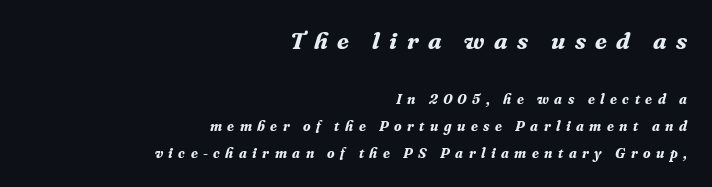
If you drew a line through each stem, it would be angled. Weight check: bold — yes, fully. This sample is right-justified, so line beginnings fall wherever the words allow. The strip under each line holds only bare page. The line-height multiplier appears high, well above default. A student would notice the top passage is typeset larger than what follows.
